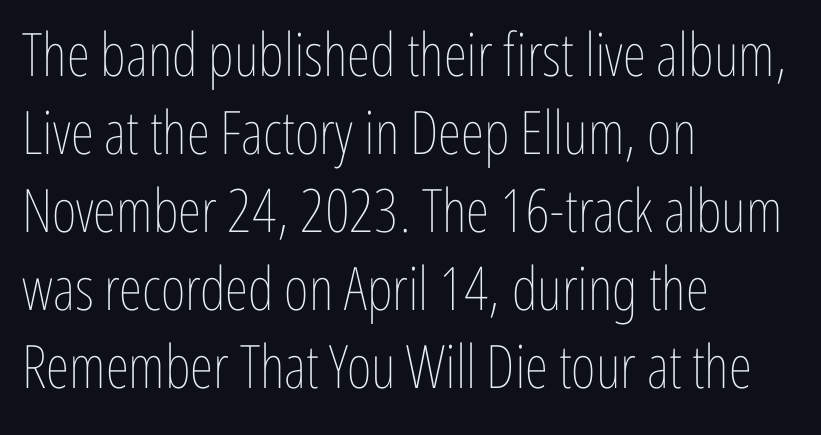
These lines stack with their left ends in a neat column. Short note: letters normally spaced. Line spacing here is normal. No word sits above an underline.
